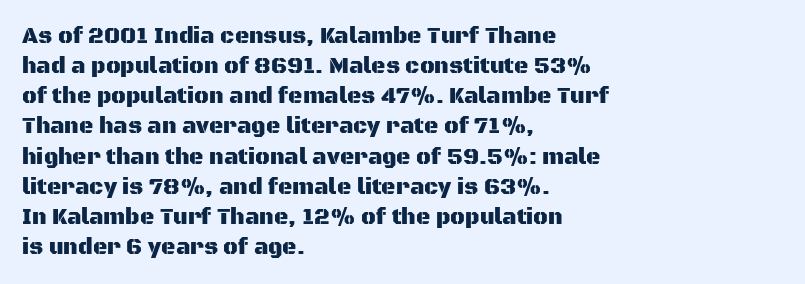
The lettering stays uniformly vertical, giving the passage a roman look. The text block is weighted toward the left margin, trailing off unevenly rightward. A typesetter would call this zero additional tracking. Evenly set lines give the paragraph a standard silhouette.
